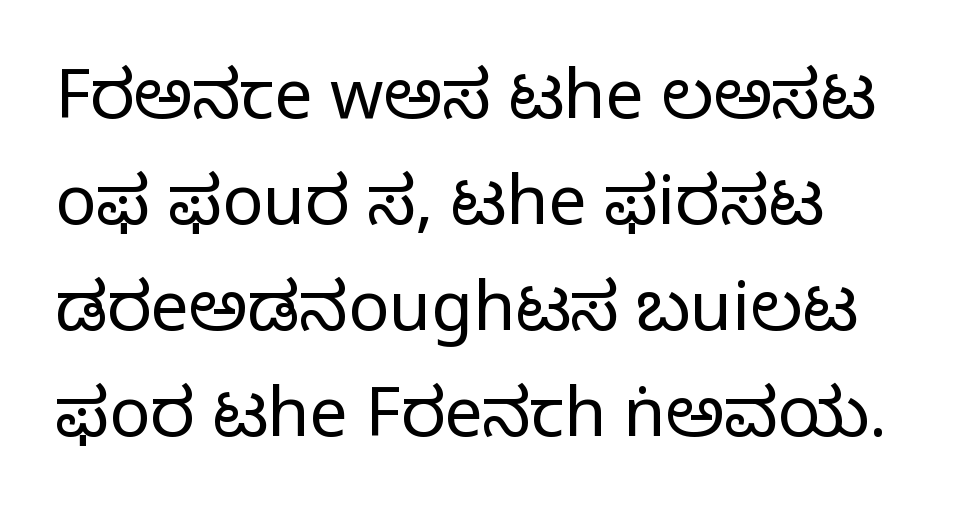
{"serif": "no", "italic": "no", "bold": "no", "weight": "light", "width": "normal", "stroke_contrast": "low", "x_height": "medium", "monospaced": "no", "underline": "no", "align": "left", "line_spacing": "normal", "line_spacing_ratio": 1.56, "letter_spacing": "normal", "letter_spacing_em": 0.0, "glyph_px": 68}
